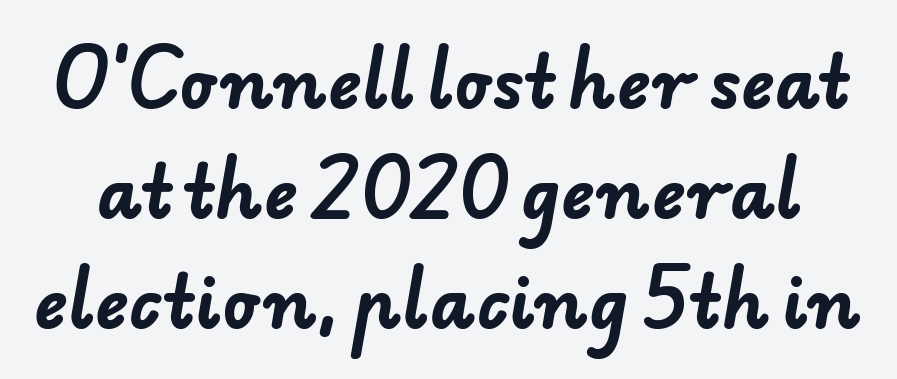
The image shows 70 px bold sans-serif type; set normal line spacing (1.57x), normal letter spacing, not underlined; low stroke contrast and a small x-height.
